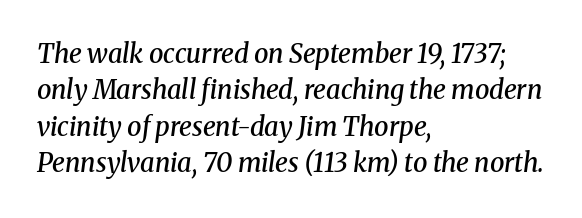
The image shows 26 px text type, italic (leaning right); set left-aligned, normal line spacing (1.4x), normal letter spacing, not underlined.
